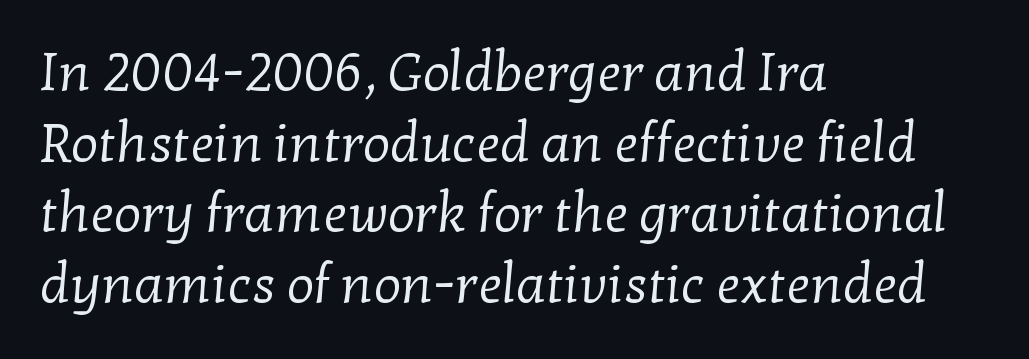
The image shows 54 px regular-weight serif type; set left-aligned, normal line spacing (1.31x), normal letter spacing, not underlined; low stroke contrast and a medium x-height.
